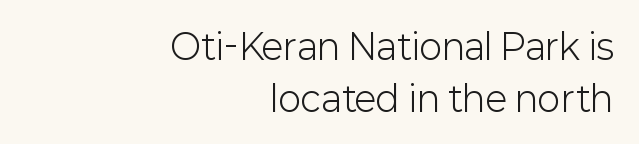
No heavy texture on the line: the type isn't bold. Rendered with straight, roman letterforms. Alignment: flush right. Serif or sans? Sans — the stroke terminals are bare. Interline gaps are of average width in this sample.
